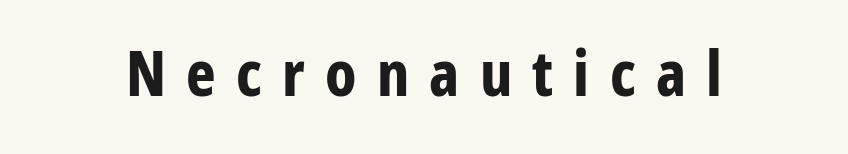
The image shows 63 px bold, condensed sans-serif type, upright; set unusually wide letter spacing (+0.32 em), not underlined; low stroke contrast and a medium x-height.
